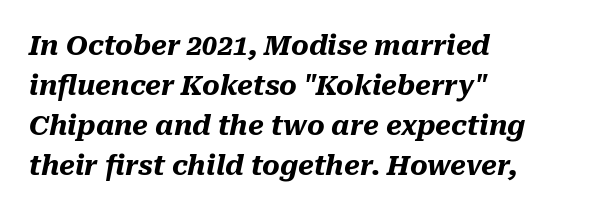
Q: Is the text bold? A: Yes.
Q: Is the text italic (slanted)? A: Yes, it leans right by about 10 degrees.
Q: Is the text underlined? A: No.
Q: How is the paragraph aligned? A: Left-aligned.
Q: Is the spacing between letters normal or unusually wide? A: Normal.
Q: Is the spacing between lines tight, normal or loose? A: Normal.
